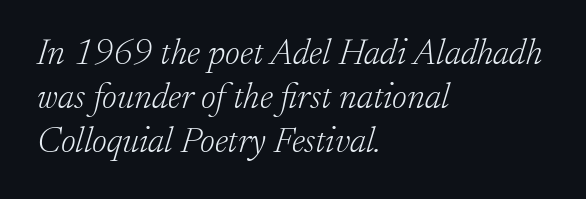
{"serif": "yes", "italic": "yes", "lean": "right", "slant_degrees": 17, "bold": "no", "weight": "light", "width": "normal", "stroke_contrast": "low", "x_height": "small", "monospaced": "no", "underline": "no", "align": "left", "line_spacing_ratio": 1.22, "letter_spacing": "normal", "letter_spacing_em": 0.0, "glyph_px": 36}
